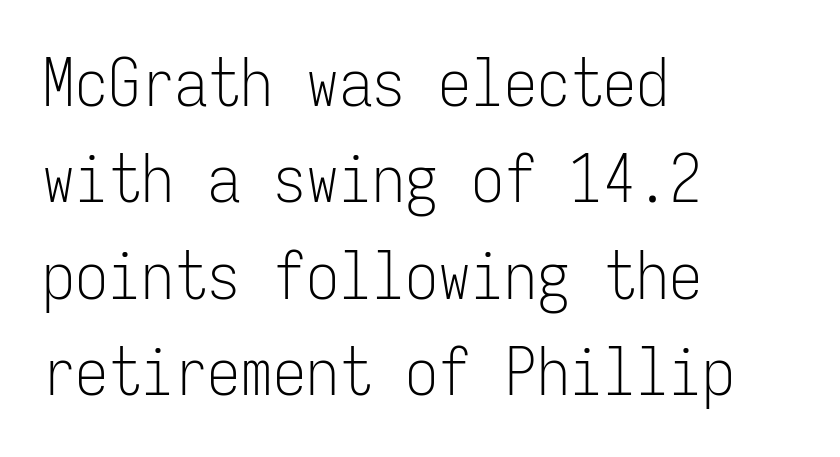
{"serif": "no", "italic": "no", "bold": "no", "weight": "light", "width": "condensed", "stroke_contrast": "low", "x_height": "medium", "monospaced": "yes", "underline": "no", "align": "left", "line_spacing": "normal", "line_spacing_ratio": 1.46, "letter_spacing": "normal", "letter_spacing_em": 0.0, "glyph_px": 66}
